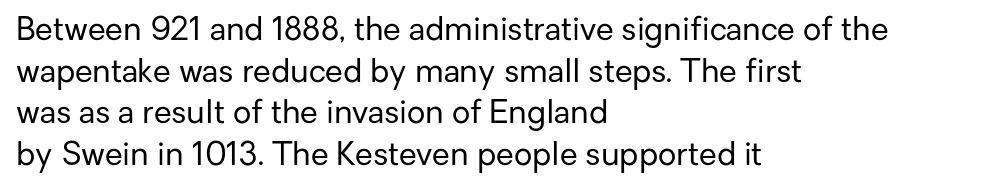
Look at the bottom of the vertical strokes: they stop flat, with no serifs. Proportional: the letters do not fall into vertical columns. Bare-footed words on every line. The lines in this sample share a left origin and differ only in where they stop. Weight: regular or lighter. This is roman type, the default non-slanted kind.
